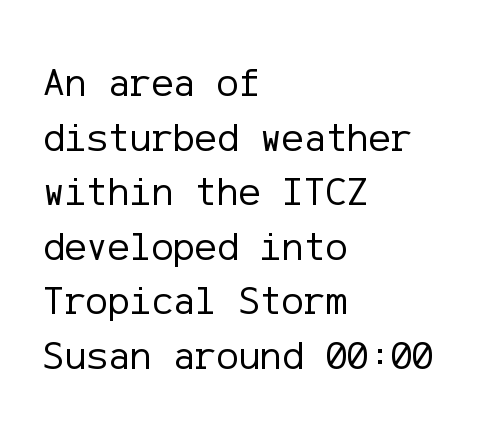
The image shows 41 px regular-weight sans-serif type, upright; set left-aligned, normal line spacing (1.33x), normal letter spacing, not underlined; low stroke contrast and a medium x-height.
